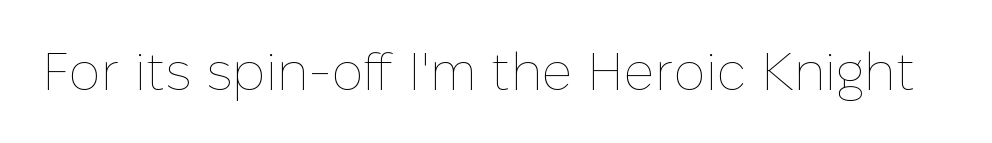
The image shows 53 px thin type, upright; set normal letter spacing, not underlined; low stroke contrast and a medium x-height.
